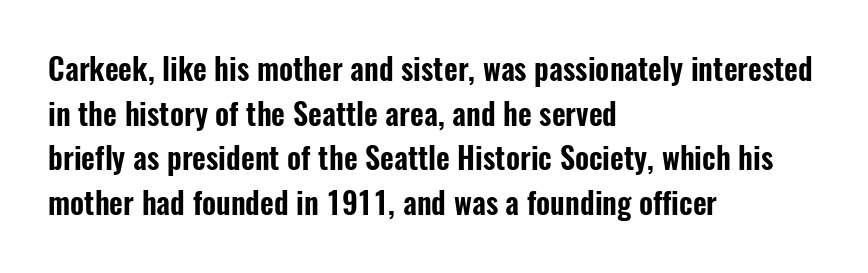
The image shows 30 px condensed sans-serif type, upright; set left-aligned, normal line spacing (1.49x), normal letter spacing, not underlined; low stroke contrast and a medium x-height.
